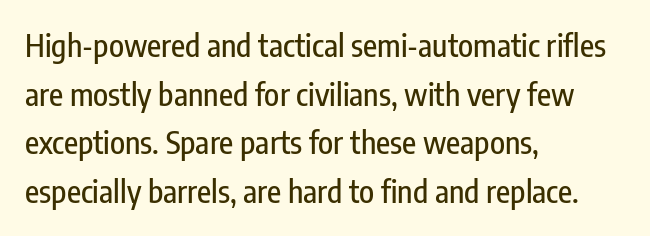
The face used here is proportionally spaced, like ordinary book or web type. Interline gaps are of average width in this sample. Nobody touched the tracking dial on this one. No feet cap the strokes, marking this as sans-serif type.
